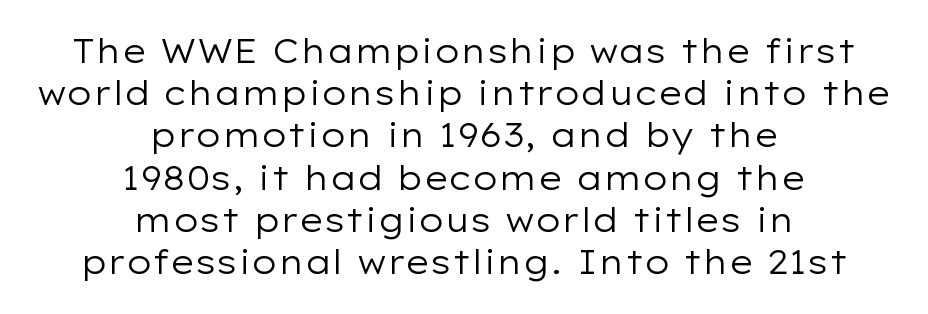
The image shows 33 px regular-weight, wide sans-serif type, upright; set centered, normal line spacing (1.28x), normal letter spacing, not underlined; low stroke contrast and a medium x-height.
